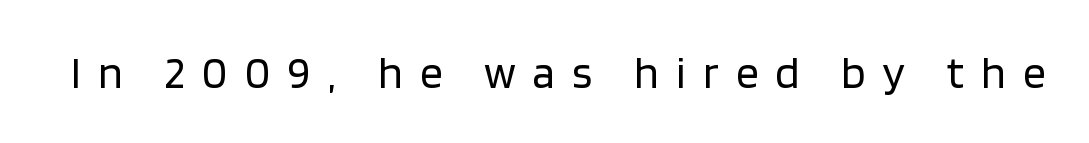
The specimen reads as upright at a glance. Character widths vary here, with narrow letters taking less room than wide ones. Each letter's strokes conclude bluntly, with no projecting serifs. Stems and bowls with no extra thickness — not bold.
